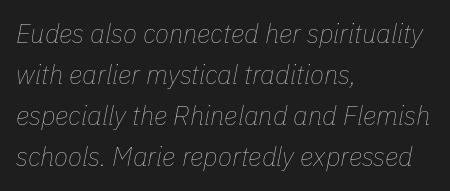
Q: Is the text bold? A: No.
Q: Is the text italic (slanted)? A: Yes, it leans right by about 11 degrees.
Q: Is the text underlined? A: No.
Q: How is the paragraph aligned? A: Left-aligned.
Q: Is the spacing between letters normal or unusually wide? A: Normal.
Q: Is the spacing between lines tight, normal or loose? A: Normal.
